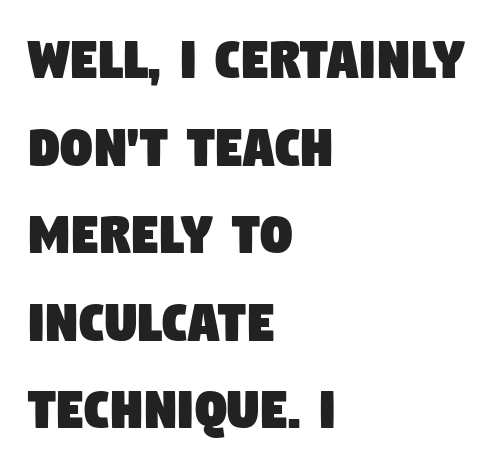
{"serif": "no", "width": "condensed", "stroke_contrast": "low", "x_height": "large", "monospaced": "no", "underline": "no", "align": "left", "line_spacing": "normal", "line_spacing_ratio": 1.39, "letter_spacing": "normal", "letter_spacing_em": 0.0, "glyph_px": 63}
